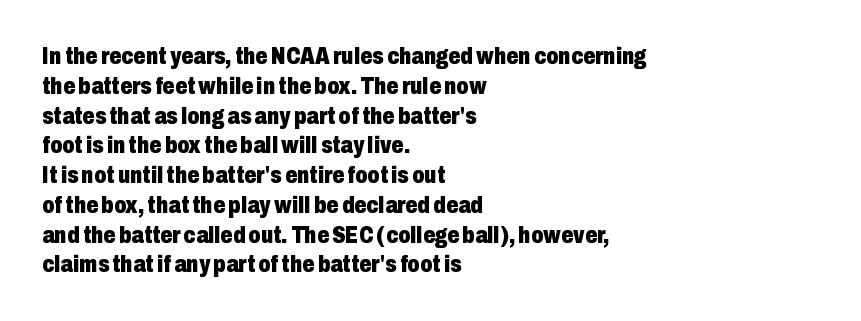
Every character sits straight up, as roman type does. This rendering uses left alignment, leaving the right contour irregular. Letters rest on an invisible, unmarked baseline. The passage shown has conventional tracking throughout. Pretty heavy lettering here — definitely bold.
